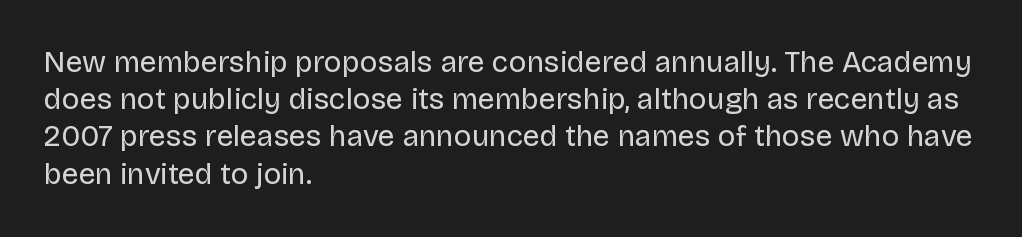
Line starts are locked; line ends wander. What kind of face is this? One without serifs — a sans. Type without underlining. Is this a fixed-width face? No — the glyphs have proportional, varying widths. Summary of weight: not heavy and not bold. The font's upright variant was chosen for this text.
